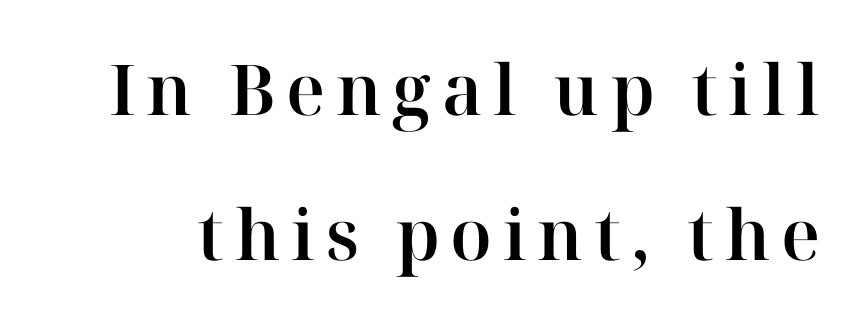
If you measured baseline to baseline, you'd find a long distance. Note the varied advance widths — an 'i' is clearly narrower than an 'm'. The area under the type is left untouched. Quick note: not italic, upright. This rendering employs a face with finishing strokes, i.e., a serif.
